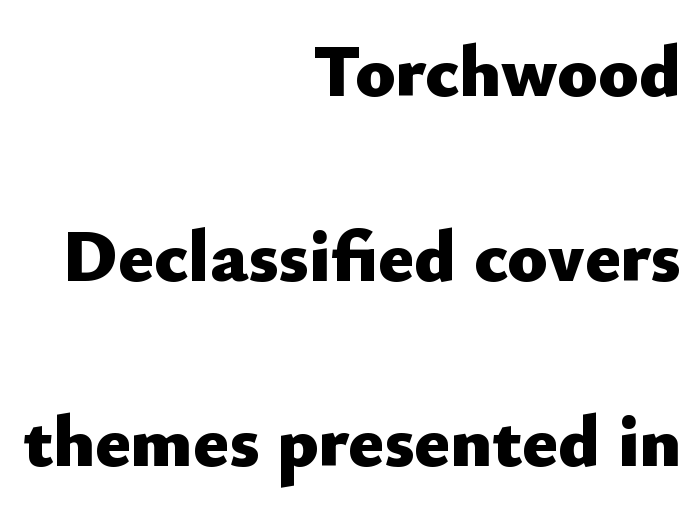
These lines stand farther apart than default settings would place them. Does the lettering tilt? It doesn't — this is upright. Type without underlining. The glyphs in this specimen are sans serif.
